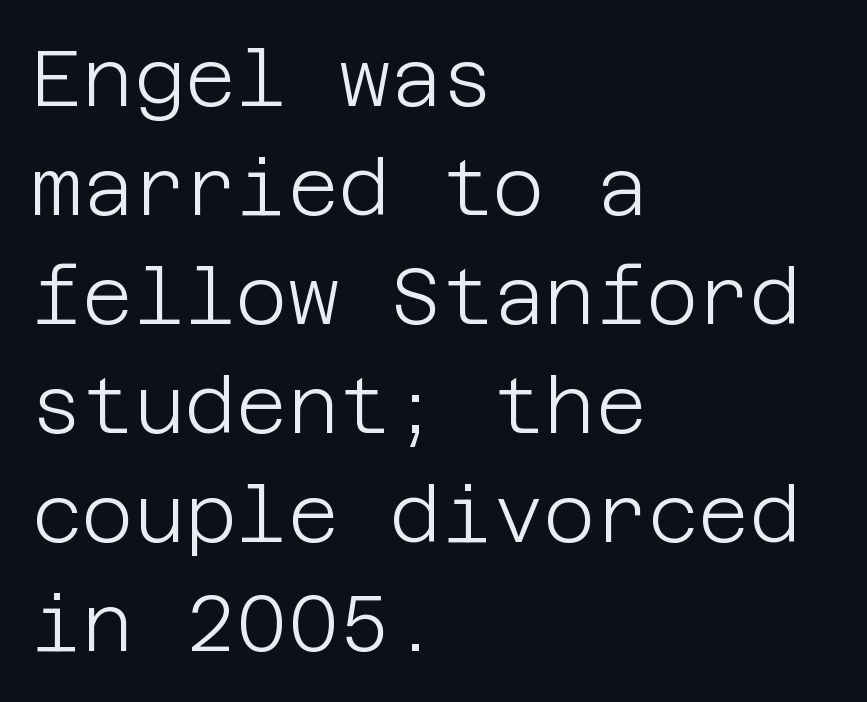
Does the lettering tilt? It doesn't — this is upright. Each letter's strokes conclude bluntly, with no projecting serifs. Honestly, the row spacing looks completely unremarkable. Vertical stems look standard width or narrower in stroke. The passage shown is not underscored anywhere. The rendering anchors every line to the left-hand side.
